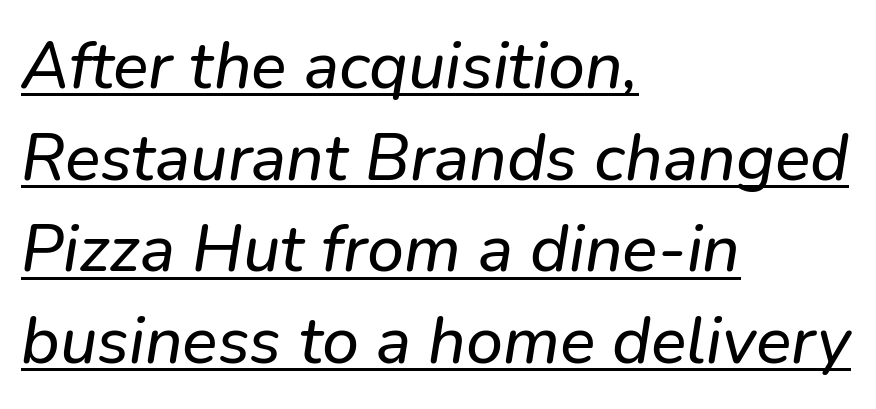
{"serif": "no", "width": "normal", "stroke_contrast": "low", "x_height": "medium", "monospaced": "no", "underline": "yes", "align": "left", "line_spacing": "normal", "line_spacing_ratio": 1.39, "letter_spacing": "normal", "letter_spacing_em": 0.0, "glyph_px": 66}
